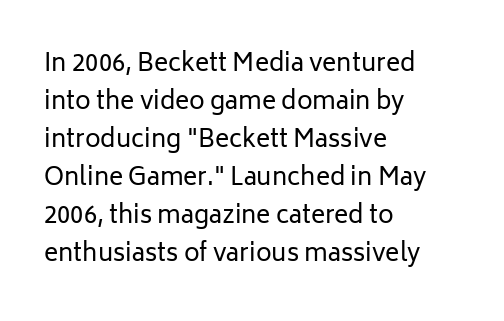
The image shows 24 px text type, upright; set left-aligned, normal line spacing (1.58x), normal letter spacing, not underlined.
